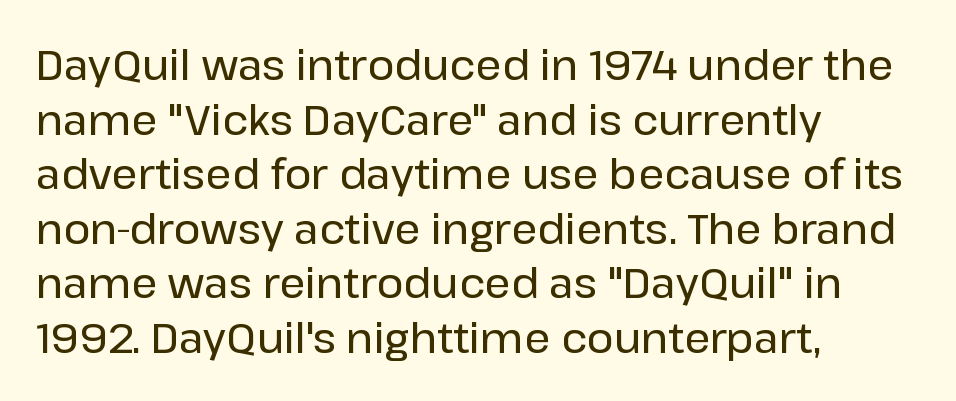
{"serif": "no", "italic": "no", "width": "normal", "stroke_contrast": "low", "x_height": "medium", "monospaced": "no", "underline": "no", "align": "left", "line_spacing": "normal", "line_spacing_ratio": 1.33, "letter_spacing": "normal", "letter_spacing_em": 0.0, "glyph_px": 41}
